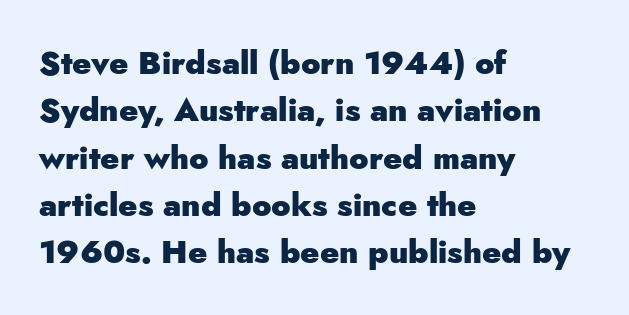
{"serif": "no", "italic": "no", "bold": "yes", "weight": "heavy", "width": "normal", "stroke_contrast": "low", "x_height": "small", "monospaced": "no", "underline": "no", "align": "left", "line_spacing": "normal", "line_spacing_ratio": 1.48, "letter_spacing": "normal", "letter_spacing_em": 0.0, "glyph_px": 32}
